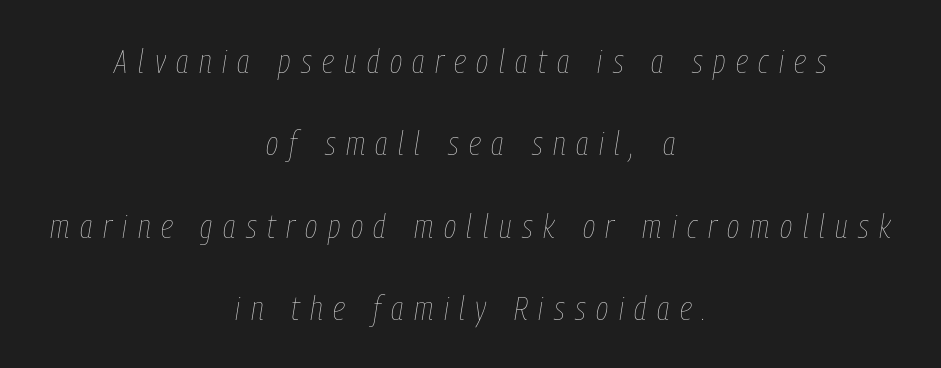
Whoever set this chose breathing room over compactness in the vertical rhythm. Note the varied advance widths — an 'i' is clearly narrower than an 'm'. This sample uses an oblique cut, with every glyph tilted off the vertical. Bare-footed words on every line.
